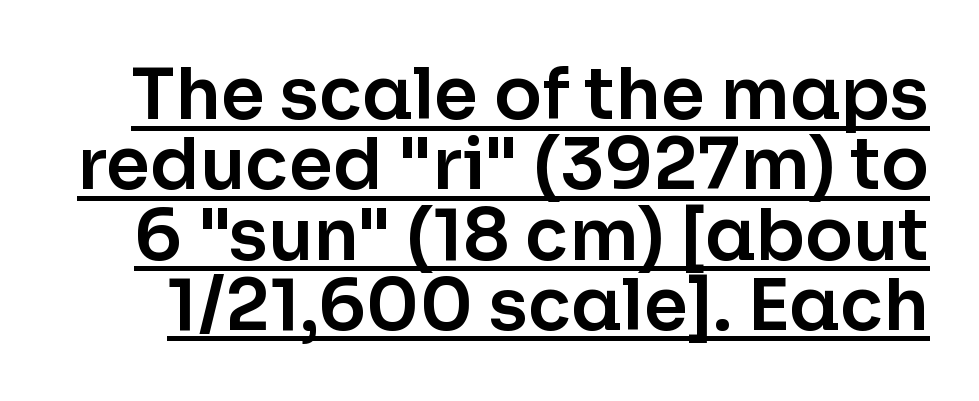
Q: Is the text italic (slanted)? A: No, it is upright.
Q: Is the typeface a serif or a sans-serif typeface? A: Sans-serif.
Q: Is the text underlined? A: Yes.
Q: Is the spacing between letters normal or unusually wide? A: Normal.
Q: Is the spacing between lines tight, normal or loose? A: Tight.
Q: Width (condensed, normal, or wide)? A: Normal.
Q: Stroke contrast? A: Low.
Q: x-height? A: Medium.
Q: Monospaced? A: No.
